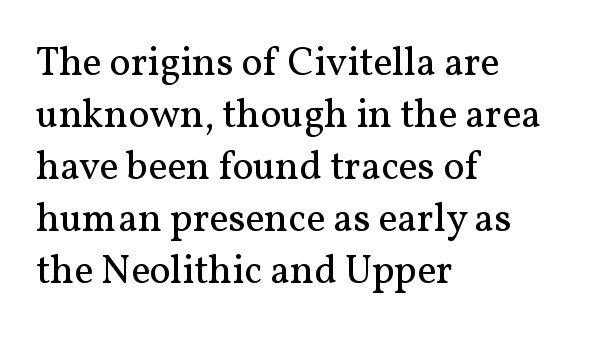
Q: Is the text bold? A: No.
Q: Is the text italic (slanted)? A: No, it is upright.
Q: Is the typeface a serif or a sans-serif typeface? A: Serif.
Q: Is the text underlined? A: No.
Q: How is the paragraph aligned? A: Left-aligned.
Q: Is the spacing between letters normal or unusually wide? A: Normal.
Q: Is the spacing between lines tight, normal or loose? A: Normal.
Q: Width (condensed, normal, or wide)? A: Normal.
Q: Stroke contrast? A: Medium.
Q: x-height? A: Medium.
Q: Monospaced? A: No.
